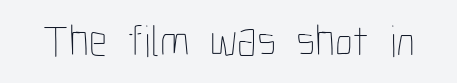
The horizontal fit of the characters is conventional and even. These lines were composed using upright roman letters. Is this a fixed-width face? No — the glyphs have proportional, varying widths. Any mark beneath the type? The region is blank. The characters are drawn with everyday or finer stroke widths.
